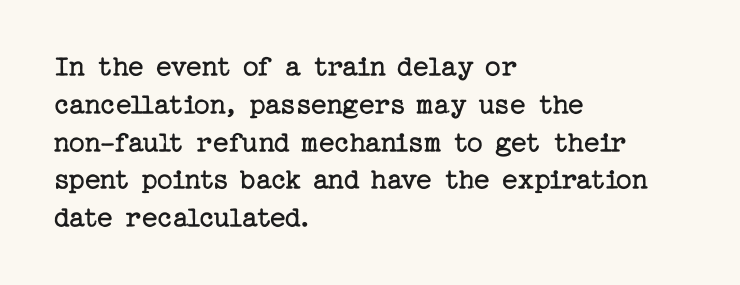
The image shows 31 px regular-weight serif type, upright; set left-aligned, line spacing 1.22x, normal letter spacing, not underlined; low stroke contrast and a medium x-height.
